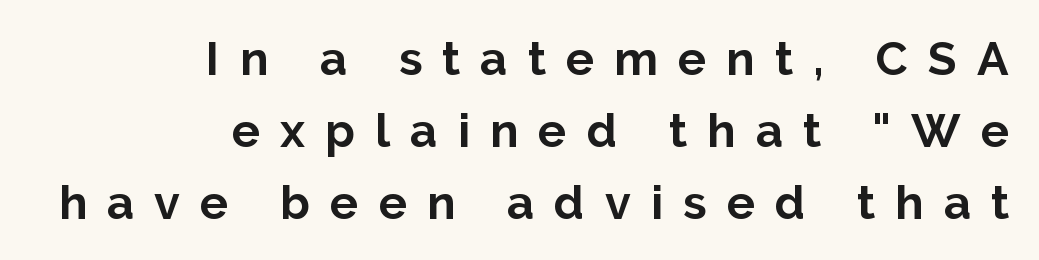
Type without underlining. These lines are rendered in a variable-pitch font. Interline gaps are of average width in this sample. What weight is shown? A full bold with thick strokes. Words appear elongated and porous because spacing is wide. Does the type have serifs? No, each stem ends abruptly.
